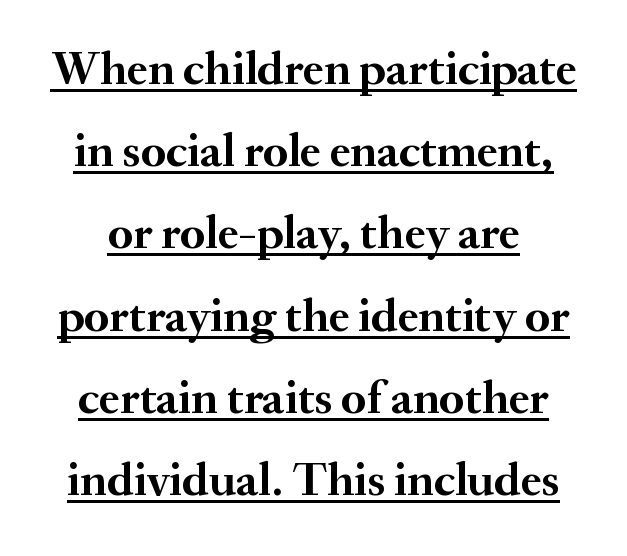
Character widths vary here, with narrow letters taking less room than wide ones. Serifs: yes, visible at the terminals of the letterforms. Does the lettering tilt? It doesn't — this is upright. Notice how thick the strokes are: this is what a full bold looks like. Descenders here cross a horizontal rule under the line. Tracking value appears to be zero — textbook default spacing.
